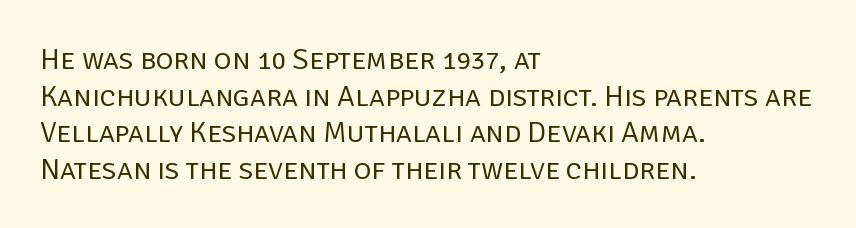
Q: Is the text bold? A: No.
Q: Is the text italic (slanted)? A: No, it is upright.
Q: Is the typeface a serif or a sans-serif typeface? A: Sans-serif.
Q: Is the text underlined? A: No.
Q: How is the paragraph aligned? A: Left-aligned.
Q: Is the spacing between letters normal or unusually wide? A: Normal.
Q: Width (condensed, normal, or wide)? A: Normal.
Q: Stroke contrast? A: Low.
Q: x-height? A: Large.
Q: Monospaced? A: No.
